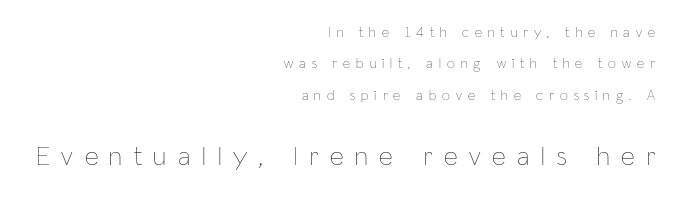
{"italic": "no", "bold": "no", "underline": "no", "align": "right", "line_spacing": "loose", "line_spacing_ratio": 2.25, "letter_spacing": "wide", "letter_spacing_em": 0.43, "larger_block": "second", "size_ratio": 1.93, "glyph_px": 27}
